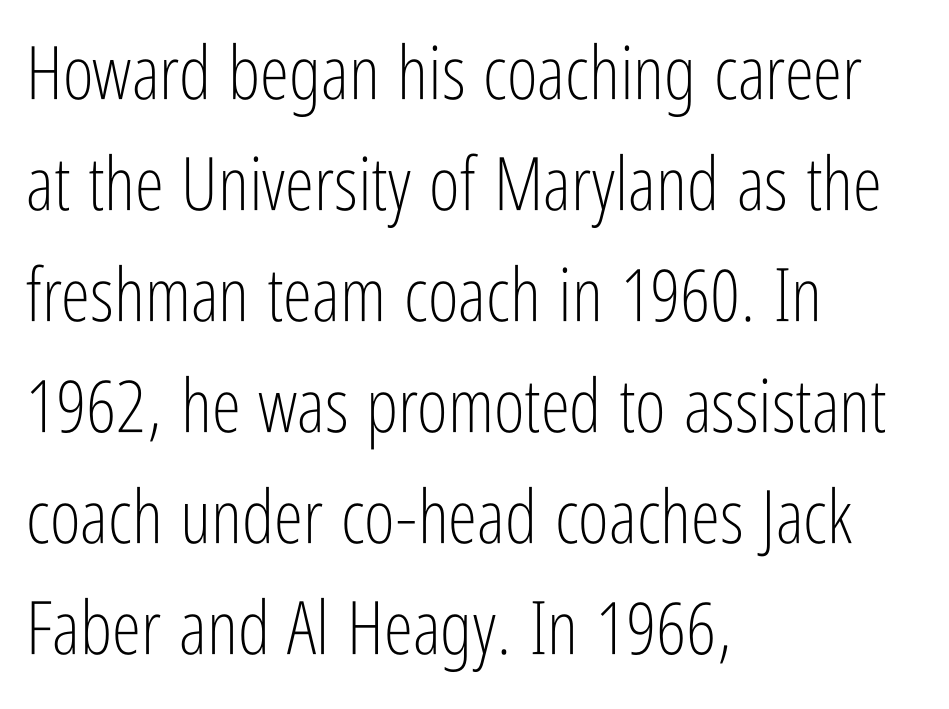
{"serif": "no", "italic": "no", "bold": "no", "weight": "light", "width": "condensed", "stroke_contrast": "low", "x_height": "medium", "monospaced": "no", "underline": "no", "align": "left", "line_spacing": "normal", "line_spacing_ratio": 1.5, "letter_spacing": "normal", "letter_spacing_em": 0.0, "glyph_px": 74}
